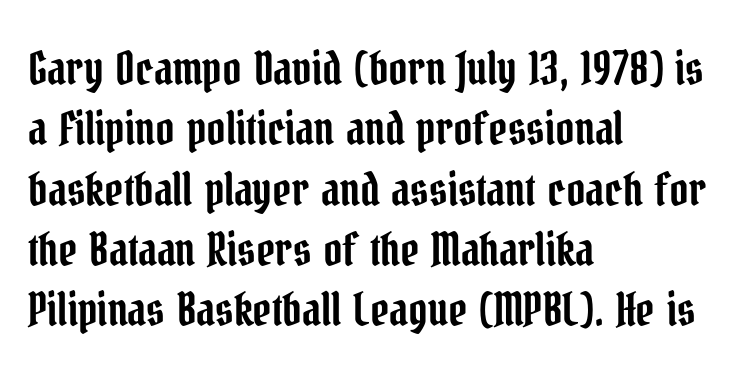
{"serif": "yes", "italic": "no", "width": "condensed", "stroke_contrast": "low", "x_height": "medium", "monospaced": "no", "underline": "no", "align": "left", "line_spacing": "normal", "line_spacing_ratio": 1.31, "letter_spacing": "normal", "letter_spacing_em": 0.0, "glyph_px": 46}
